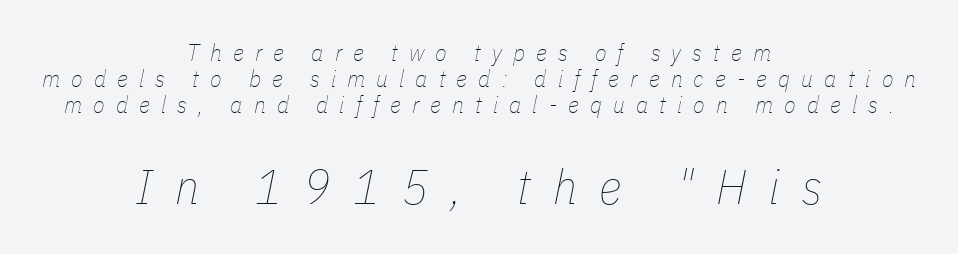
Underlining? Definitely not there. Cramped leading. You could only call the tracking loose — the letters float apart. Nothing heavy about these letters — not bold at all. Where is the straight margin? There isn't one; the lines are centered. In this sample the second text group is rendered at the bigger scale.
